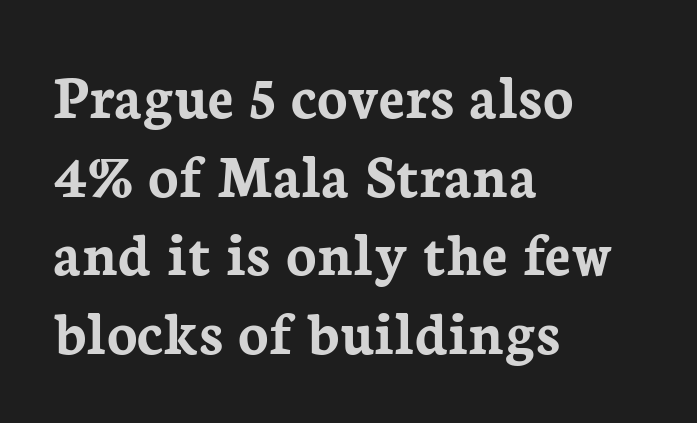
{"serif": "yes", "italic": "no", "bold": "yes", "weight": "semibold", "width": "normal", "stroke_contrast": "low", "x_height": "medium", "monospaced": "no", "underline": "no", "align": "left", "line_spacing": "normal", "line_spacing_ratio": 1.25, "letter_spacing": "normal", "letter_spacing_em": 0.0, "glyph_px": 63}
